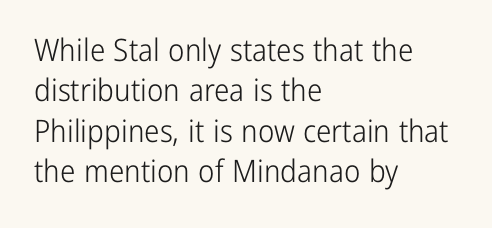
Q: Is the text bold? A: No.
Q: Is the text italic (slanted)? A: No, it is upright.
Q: Is the typeface a serif or a sans-serif typeface? A: Sans-serif.
Q: Is the text underlined? A: No.
Q: How is the paragraph aligned? A: Left-aligned.
Q: Is the spacing between letters normal or unusually wide? A: Normal.
Q: Is the spacing between lines tight, normal or loose? A: Normal.
Q: Width (condensed, normal, or wide)? A: Condensed.
Q: Stroke contrast? A: Low.
Q: x-height? A: Medium.
Q: Monospaced? A: No.
